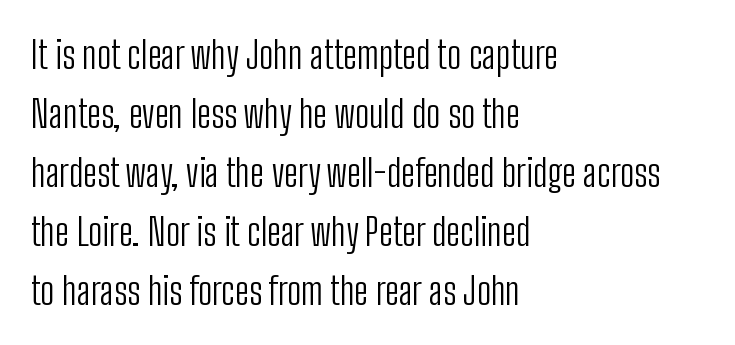
The image shows 38 px light, condensed sans-serif type, upright; set left-aligned, normal line spacing (1.55x), normal letter spacing, not underlined; low stroke contrast and a medium x-height.
